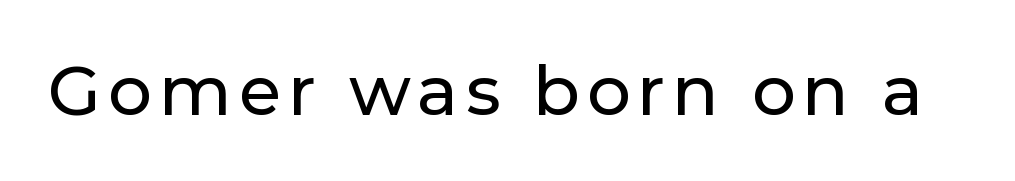
Unmarked baselines from the first word to the last. Each letter keeps its own natural width here, so spacing adapts to shape. The font's upright variant was chosen for this text. Font category for this specimen: sans-serif.
